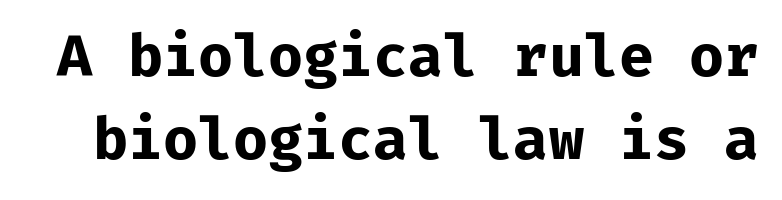
The image shows 57 px bold sans-serif type, upright; set normal line spacing (1.45x), normal letter spacing, not underlined; low stroke contrast and a medium x-height.
